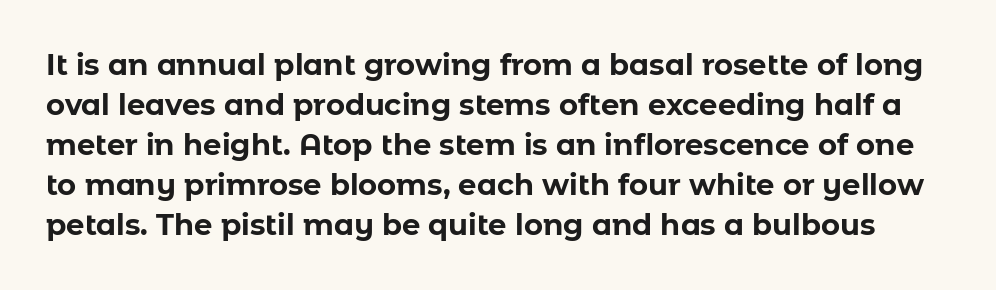
Q: Is the text bold? A: Yes.
Q: Is the text italic (slanted)? A: No, it is upright.
Q: Is the typeface a serif or a sans-serif typeface? A: Sans-serif.
Q: Is the text underlined? A: No.
Q: Is the spacing between letters normal or unusually wide? A: Normal.
Q: Is the spacing between lines tight, normal or loose? A: Normal.
Q: Width (condensed, normal, or wide)? A: Normal.
Q: Stroke contrast? A: Low.
Q: x-height? A: Medium.
Q: Monospaced? A: No.
